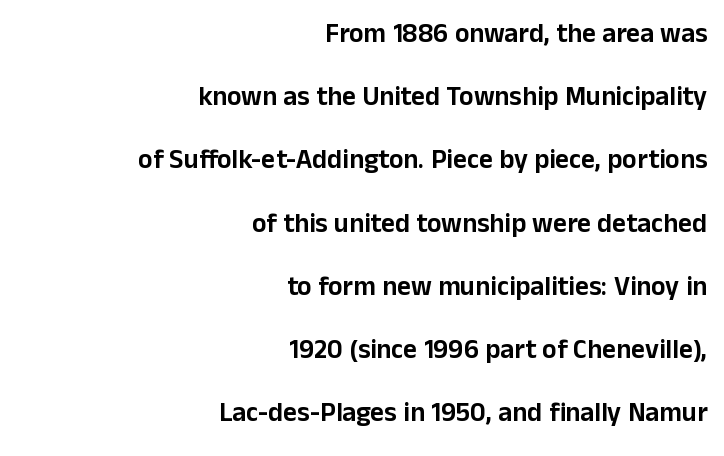
Q: Is the text italic (slanted)? A: No, it is upright.
Q: Is the text underlined? A: No.
Q: How is the paragraph aligned? A: Right-aligned.
Q: Is the spacing between letters normal or unusually wide? A: Normal.
Q: Is the spacing between lines tight, normal or loose? A: Loose.
